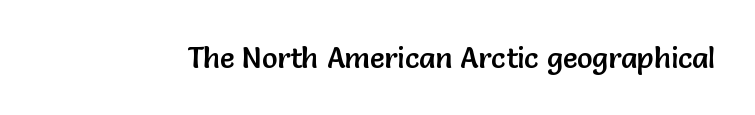
Q: Is the text italic (slanted)? A: No, it is upright.
Q: Is the typeface a serif or a sans-serif typeface? A: Sans-serif.
Q: Is the text underlined? A: No.
Q: Is the spacing between letters normal or unusually wide? A: Normal.
Q: Width (condensed, normal, or wide)? A: Normal.
Q: Stroke contrast? A: Low.
Q: x-height? A: Medium.
Q: Monospaced? A: No.
